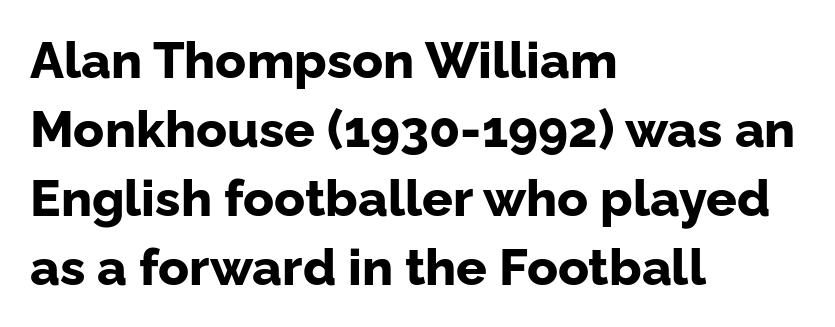
{"serif": "no", "italic": "no", "bold": "yes", "weight": "bold", "width": "normal", "stroke_contrast": "low", "x_height": "medium", "monospaced": "no", "underline": "no", "align": "left", "line_spacing": "normal", "line_spacing_ratio": 1.35, "letter_spacing": "normal", "letter_spacing_em": 0.0, "glyph_px": 51}
